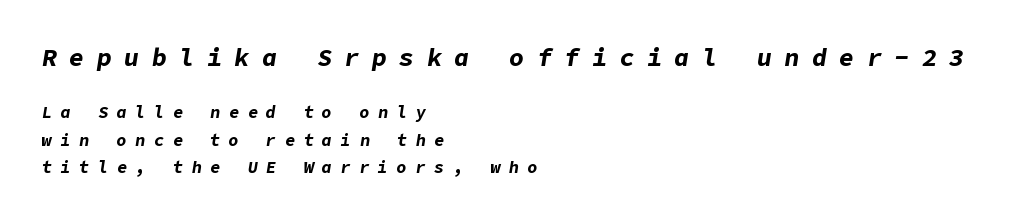
Reading top to bottom, the characters get smaller at the block break. The sample has been set heavy, in full bold. Rule under the text: the space is simply empty. A normal amount of white space separates one row of letters from the next. You can tell it's italic because the verticals aren't actually vertical. Substantial extra tracking has been applied to these lines.
